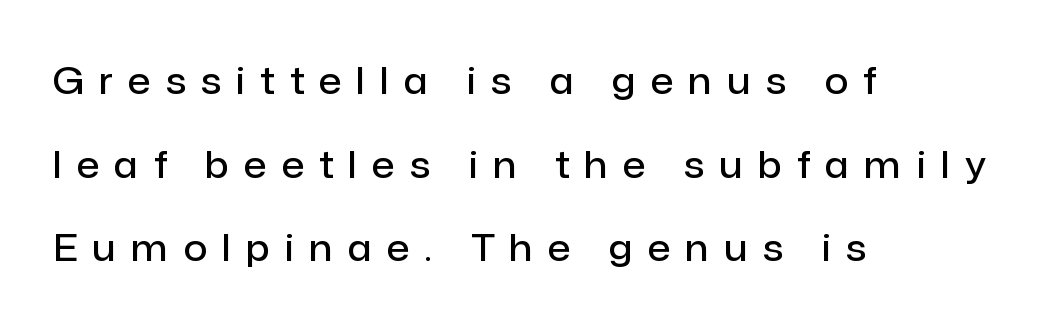
{"serif": "no", "italic": "no", "bold": "semi", "weight": "semibold", "width": "normal", "stroke_contrast": "low", "x_height": "medium", "monospaced": "no", "underline": "no", "align": "left", "line_spacing": "loose", "line_spacing_ratio": 2.26, "letter_spacing": "wide", "letter_spacing_em": 0.41, "glyph_px": 37}
